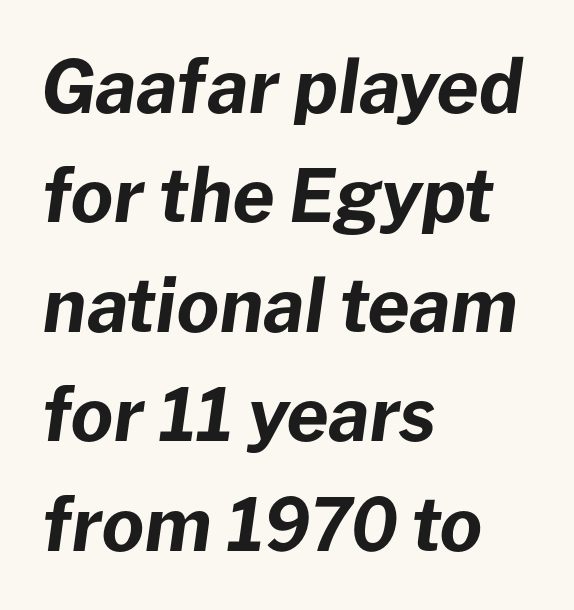
{"italic": "yes", "lean": "right", "slant_degrees": 8, "bold": "yes", "weight": "bold", "width": "normal", "stroke_contrast": "low", "x_height": "medium", "monospaced": "no", "underline": "no", "align": "left", "line_spacing": "normal", "line_spacing_ratio": 1.5, "letter_spacing": "normal", "letter_spacing_em": 0.0, "glyph_px": 73}
